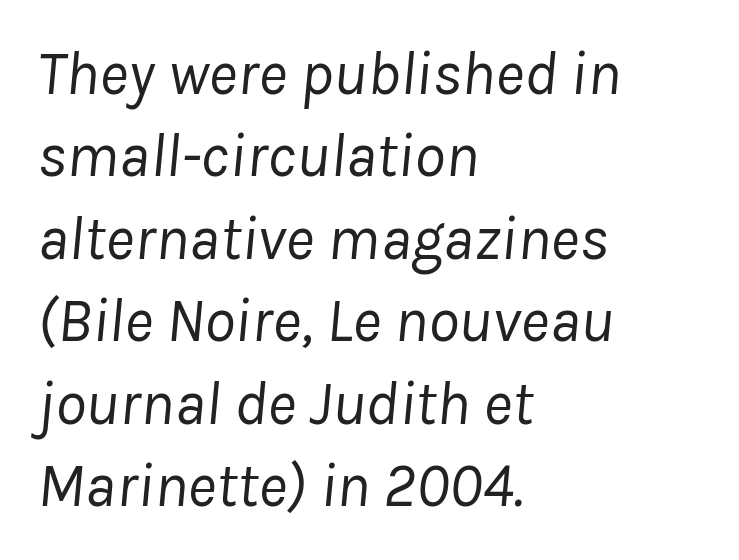
Q: Is the text bold? A: No.
Q: Is the text italic (slanted)? A: Yes, it leans right by about 8 degrees.
Q: Is the text underlined? A: No.
Q: How is the paragraph aligned? A: Left-aligned.
Q: Is the spacing between letters normal or unusually wide? A: Normal.
Q: Is the spacing between lines tight, normal or loose? A: Normal.
Q: Width (condensed, normal, or wide)? A: Normal.
Q: Stroke contrast? A: Low.
Q: x-height? A: Medium.
Q: Monospaced? A: No.
